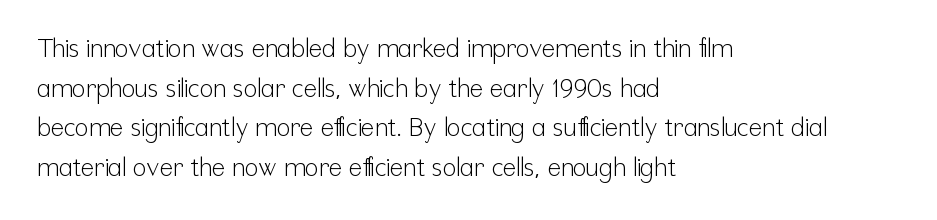
{"italic": "no", "bold": "no", "underline": "no", "align": "left", "line_spacing": "normal", "line_spacing_ratio": 1.59, "letter_spacing": "normal", "letter_spacing_em": 0.0, "glyph_px": 25}
